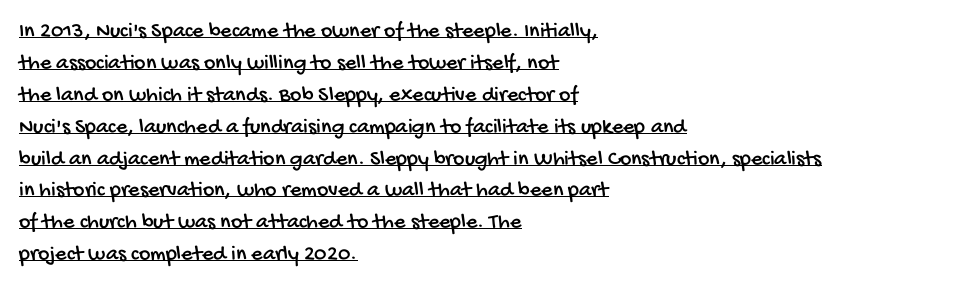
Tracking here is standard; glyphs follow each other at the usual distance. Casual observation: everything's shoved over to the left. Is there an underline? Yes — a line sits under the letters. Regular leading.
